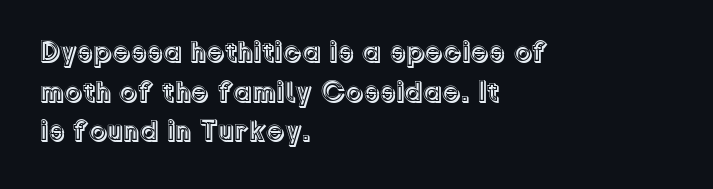
Designer's note — italics off, roman on. Is the letter spacing exaggerated? No — it looks like the ordinary default. Is the block centered? No — it sits flush against the left margin. Here the designer chose a conventional face with non-uniform glyph widths. Rule under the text: the space is simply empty.
